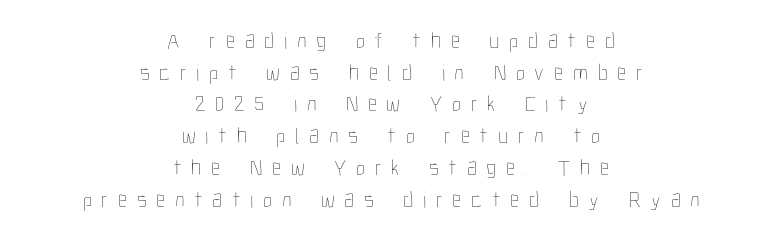
Does the leading feel generous? No, just average. Which margin do the lines hug? Neither — every line sits in the middle. Only glyphs here, with clear space below each row. The face used here is rendered with a markedly widened letterfit. Ordinary non-slanted type is in use.
